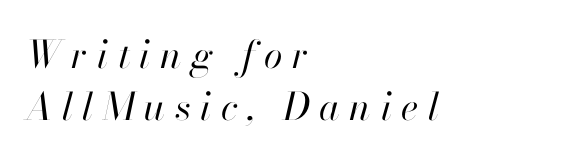
{"italic": "yes", "lean": "right", "slant_degrees": 13, "bold": "no", "weight": "regular", "width": "normal", "stroke_contrast": "high", "x_height": "small", "monospaced": "no", "underline": "no", "align": "left", "line_spacing": "normal", "line_spacing_ratio": 1.36, "letter_spacing": "wide", "letter_spacing_em": 0.25, "glyph_px": 38}
